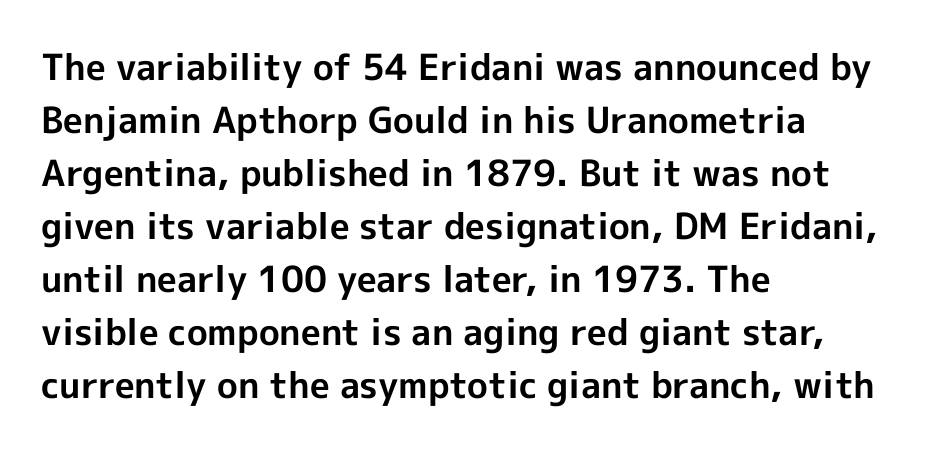
Q: Is the text bold? A: Yes.
Q: Is the text italic (slanted)? A: No, it is upright.
Q: Is the typeface a serif or a sans-serif typeface? A: Sans-serif.
Q: Is the text underlined? A: No.
Q: How is the paragraph aligned? A: Left-aligned.
Q: Is the spacing between letters normal or unusually wide? A: Normal.
Q: Is the spacing between lines tight, normal or loose? A: Normal.
Q: Width (condensed, normal, or wide)? A: Normal.
Q: x-height? A: Medium.
Q: Monospaced? A: No.
